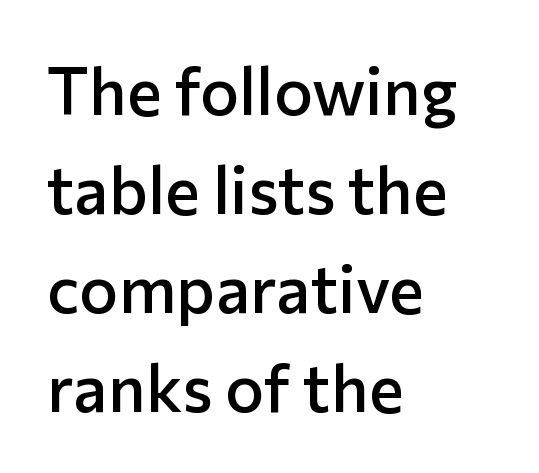
The image shows 66 px semibold sans-serif type, upright; set left-aligned, normal line spacing (1.5x), normal letter spacing, not underlined; low stroke contrast and a medium x-height.
